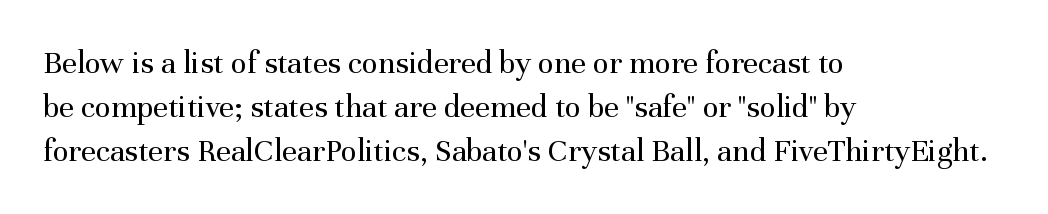
Q: Is the text bold? A: No.
Q: Is the text italic (slanted)? A: No, it is upright.
Q: Is the typeface a serif or a sans-serif typeface? A: Serif.
Q: Is the text underlined? A: No.
Q: How is the paragraph aligned? A: Left-aligned.
Q: Is the spacing between letters normal or unusually wide? A: Normal.
Q: Is the spacing between lines tight, normal or loose? A: Normal.
Q: Width (condensed, normal, or wide)? A: Normal.
Q: Stroke contrast? A: Medium.
Q: x-height? A: Medium.
Q: Monospaced? A: No.
